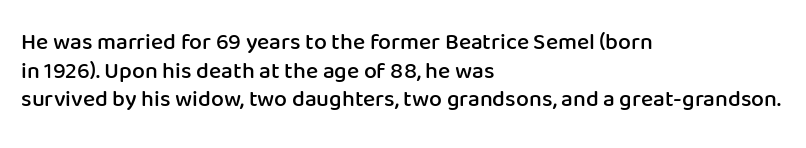
The image shows 23 px text type, upright; set left-aligned, line spacing 1.24x, normal letter spacing, not underlined.
